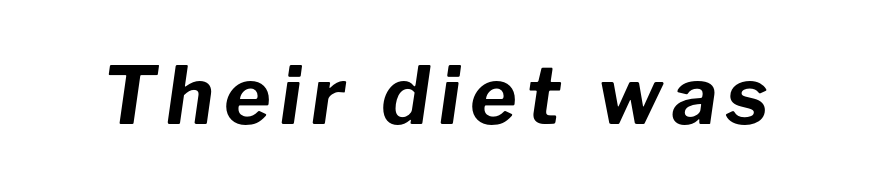
Q: Is the text bold? A: Yes.
Q: Is the text italic (slanted)? A: Yes, it leans right by about 8 degrees.
Q: Is the text underlined? A: No.
Q: Width (condensed, normal, or wide)? A: Normal.
Q: Stroke contrast? A: Low.
Q: x-height? A: Medium.
Q: Monospaced? A: No.
